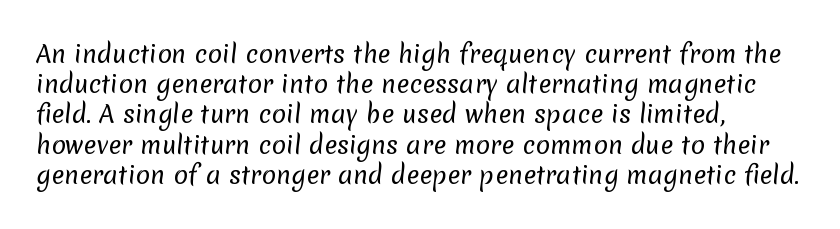
The space beneath each line is pristine and unruled. Leftover space on each line is placed entirely after the last word. The letters sit at their default tracking, neither squeezed nor spread. What's the leading like? Ordinary, nothing unusual.
